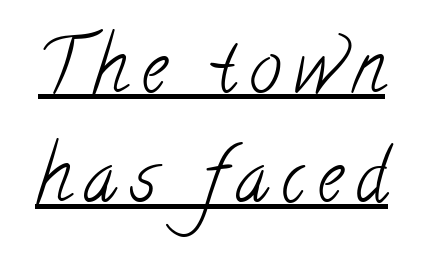
Do the characters align in a grid? No, the font is proportional. The space between consecutive lines is moderate. Has an underline been added? It has. Unlike a clean sans, this face finishes its strokes with serifs.
